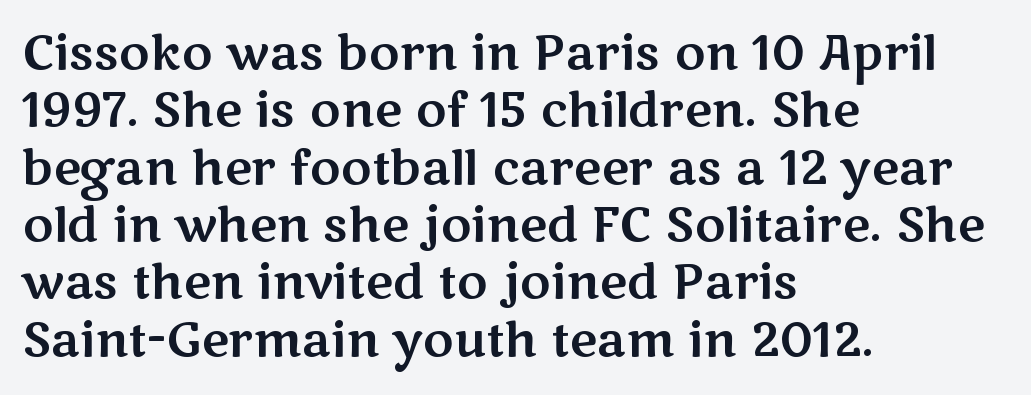
Q: Is the text italic (slanted)? A: No, it is upright.
Q: Is the typeface a serif or a sans-serif typeface? A: Sans-serif.
Q: Is the text underlined? A: No.
Q: How is the paragraph aligned? A: Left-aligned.
Q: Is the spacing between letters normal or unusually wide? A: Normal.
Q: Width (condensed, normal, or wide)? A: Wide.
Q: Stroke contrast? A: Medium.
Q: x-height? A: Medium.
Q: Monospaced? A: No.
